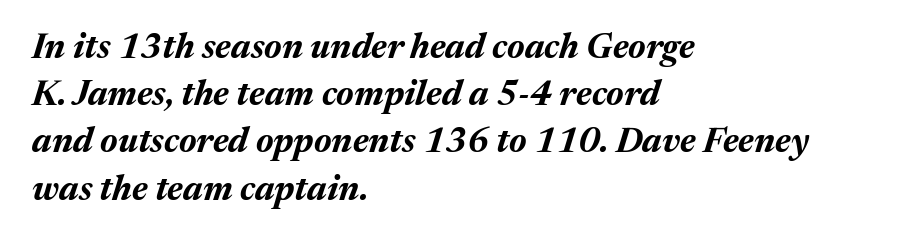
The image shows 35 px bold type, italic (leaning right); set left-aligned, normal line spacing (1.35x), normal letter spacing, not underlined; medium stroke contrast and a medium x-height.
